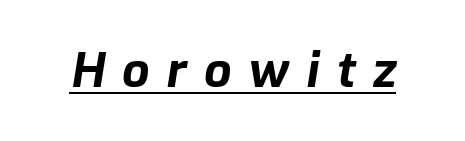
The image shows 48 px bold type, italic (leaning right); set unusually wide letter spacing (+0.36 em), underlined; low stroke contrast and a medium x-height.
